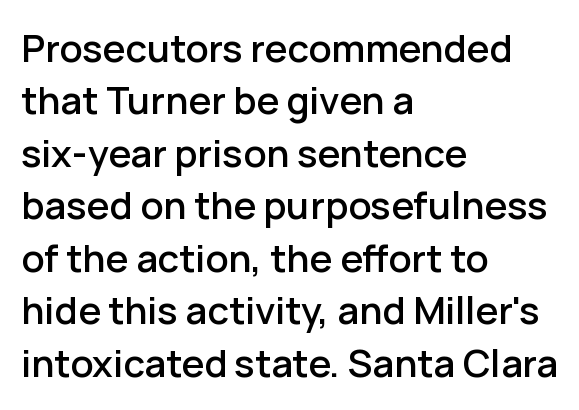
A normal amount of white space separates one row of letters from the next. The letters stand straight up with perfectly vertical stems. The designer went with a sans here, leaving each stem footless. Standard letterfit; no display-style spreading of the glyphs.
